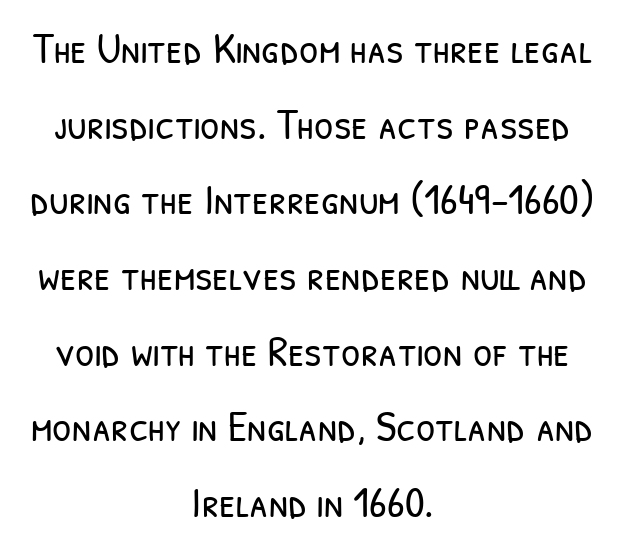
{"serif": "no", "bold": "no", "weight": "light", "width": "condensed", "stroke_contrast": "low", "x_height": "medium", "monospaced": "no", "underline": "no", "align": "center", "line_spacing_ratio": 1.72, "letter_spacing": "normal", "letter_spacing_em": 0.0, "glyph_px": 44}
